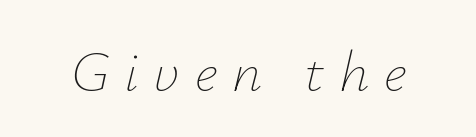
{"italic": "yes", "lean": "right", "slant_degrees": 12, "bold": "no", "weight": "thin", "width": "normal", "stroke_contrast": "low", "x_height": "small", "monospaced": "no", "underline": "no", "letter_spacing": "wide", "letter_spacing_em": 0.25, "glyph_px": 59}
